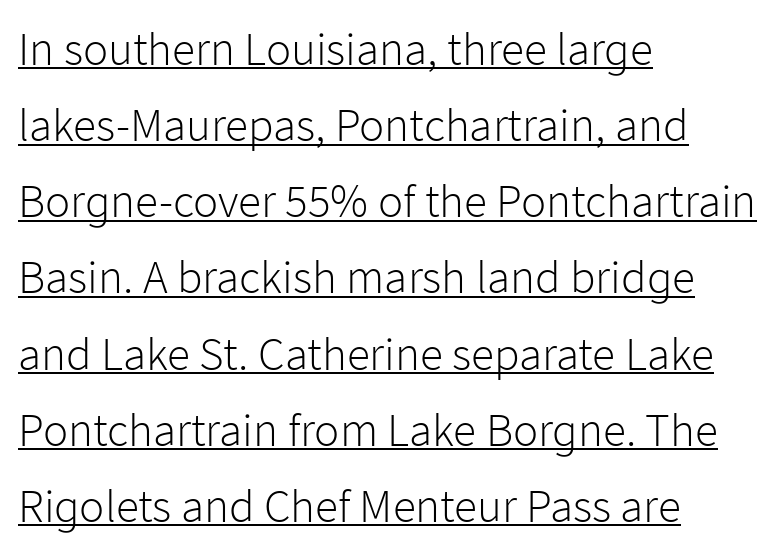
{"serif": "no", "italic": "no", "bold": "no", "weight": "light", "width": "normal", "stroke_contrast": "low", "x_height": "medium", "monospaced": "no", "underline": "yes", "align": "left", "line_spacing": "normal", "line_spacing_ratio": 1.62, "letter_spacing": "normal", "letter_spacing_em": 0.0, "glyph_px": 47}
